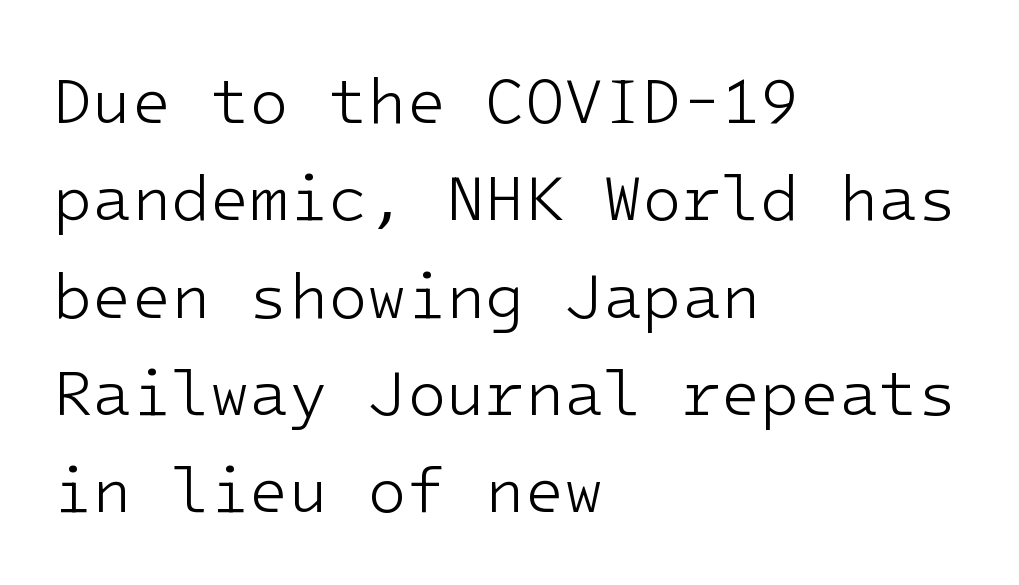
The image shows 64 px light sans-serif type, upright, monospaced; set left-aligned, normal line spacing (1.52x), normal letter spacing, not underlined; low stroke contrast and a medium x-height.
